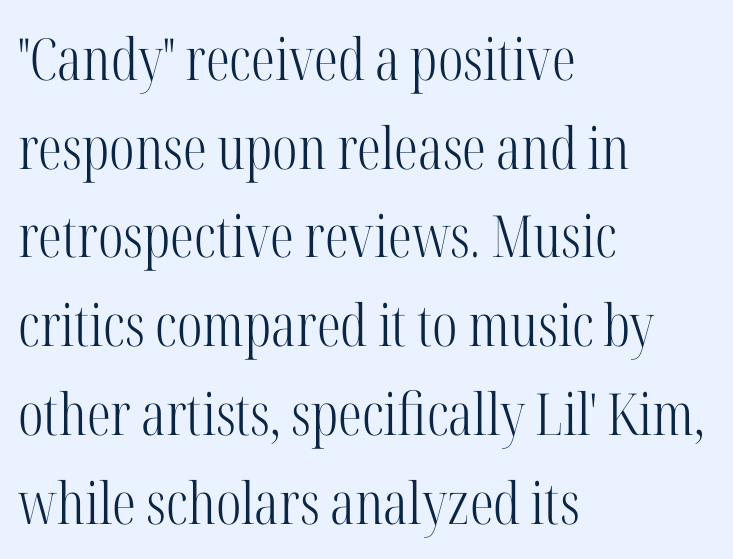
Q: Is the text bold? A: No.
Q: Is the text italic (slanted)? A: No, it is upright.
Q: Is the typeface a serif or a sans-serif typeface? A: Serif.
Q: Is the text underlined? A: No.
Q: How is the paragraph aligned? A: Left-aligned.
Q: Is the spacing between letters normal or unusually wide? A: Normal.
Q: Is the spacing between lines tight, normal or loose? A: Normal.
Q: Width (condensed, normal, or wide)? A: Condensed.
Q: Stroke contrast? A: High.
Q: x-height? A: Medium.
Q: Monospaced? A: No.
